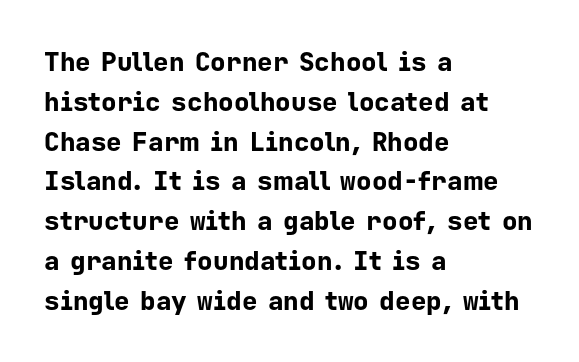
{"italic": "no", "bold": "yes", "underline": "no", "align": "left", "line_spacing": "normal", "line_spacing_ratio": 1.53, "letter_spacing": "normal", "letter_spacing_em": 0.0, "glyph_px": 26}
